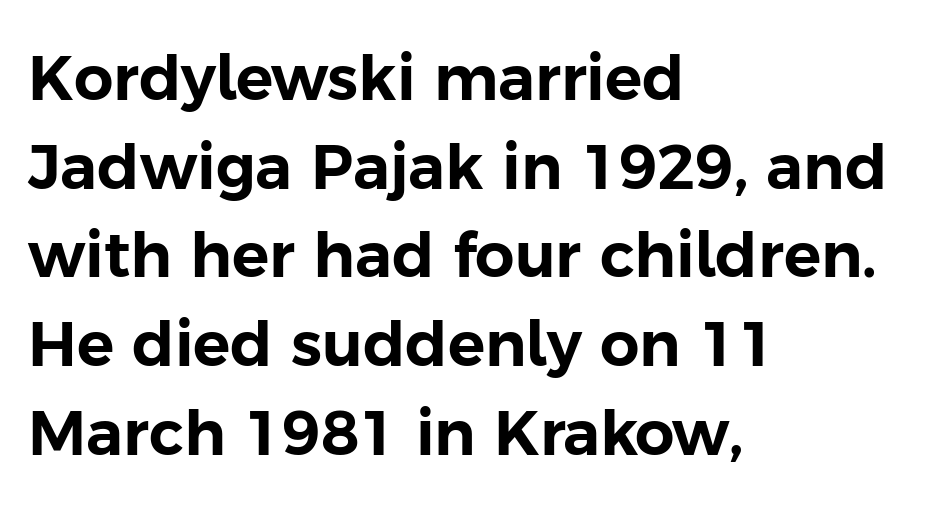
{"serif": "no", "italic": "no", "width": "normal", "stroke_contrast": "low", "x_height": "medium", "monospaced": "no", "underline": "no", "align": "left", "line_spacing": "normal", "line_spacing_ratio": 1.43, "letter_spacing": "normal", "letter_spacing_em": 0.0, "glyph_px": 62}
